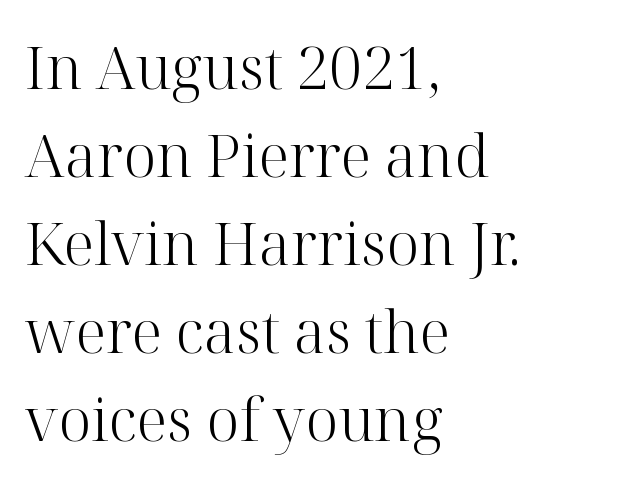
Spacing verdict: proportional, widths tailored to each character. Layout note: lines flush left. The font sits on the lighter half of the weight spectrum, regular included. Only glyphs here, with clear space below each row. What's the leading like? Ordinary, nothing unusual. Do the letters lean? They stand straight.
